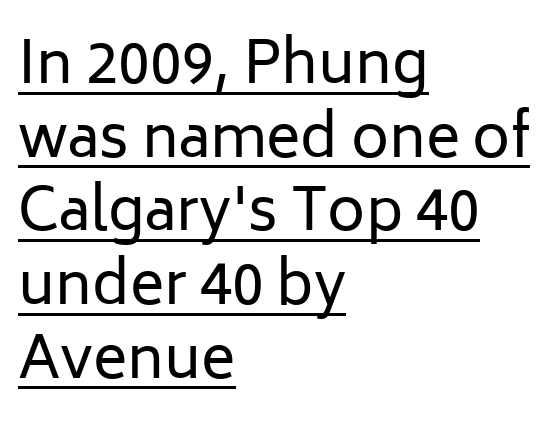
Q: Is the text bold? A: No.
Q: Is the text italic (slanted)? A: No, it is upright.
Q: Is the typeface a serif or a sans-serif typeface? A: Sans-serif.
Q: Is the text underlined? A: Yes.
Q: How is the paragraph aligned? A: Left-aligned.
Q: Is the spacing between letters normal or unusually wide? A: Normal.
Q: Is the spacing between lines tight, normal or loose? A: Normal.
Q: Width (condensed, normal, or wide)? A: Normal.
Q: Stroke contrast? A: Low.
Q: x-height? A: Medium.
Q: Monospaced? A: No.
